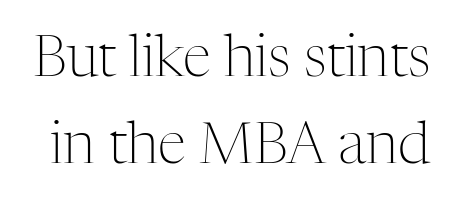
{"serif": "yes", "italic": "no", "bold": "no", "weight": "light", "width": "normal", "stroke_contrast": "medium", "x_height": "medium", "monospaced": "no", "underline": "no", "line_spacing": "normal", "line_spacing_ratio": 1.52, "letter_spacing": "normal", "letter_spacing_em": 0.0, "glyph_px": 57}
